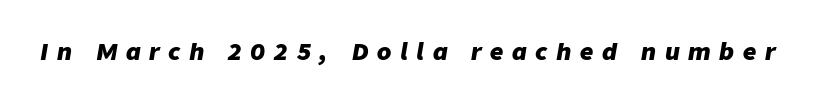
Q: Is the text bold? A: Yes.
Q: Is the text italic (slanted)? A: Yes, it leans right by about 9 degrees.
Q: Is the text underlined? A: No.
Q: Is the spacing between letters normal or unusually wide? A: Unusually wide.
